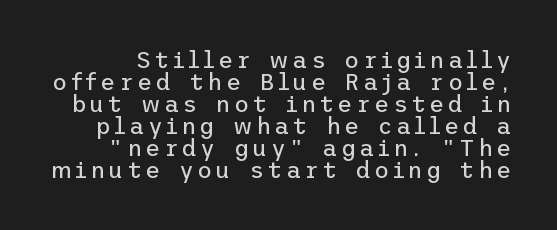
{"italic": "no", "bold": "no", "underline": "no", "line_spacing": "tight", "line_spacing_ratio": 0.96, "glyph_px": 23}
